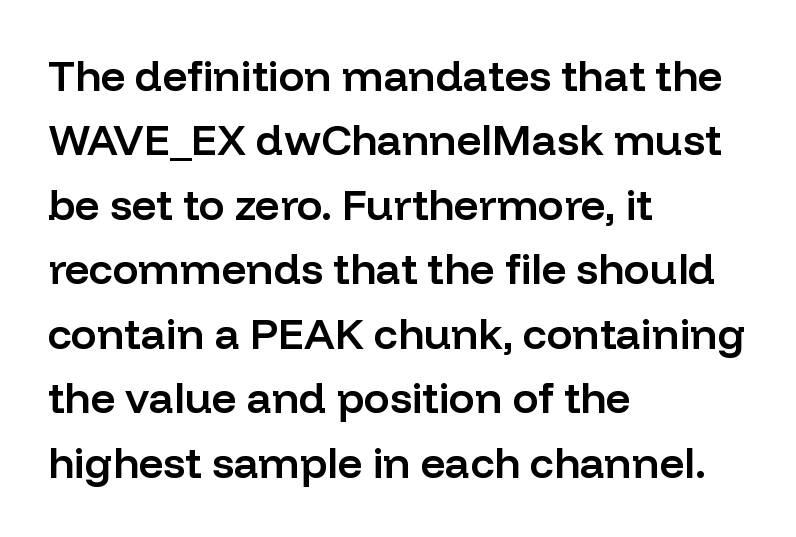
The image shows 43 px semibold sans-serif type, upright; set left-aligned, normal line spacing (1.5x), normal letter spacing, not underlined; low stroke contrast and a medium x-height.
